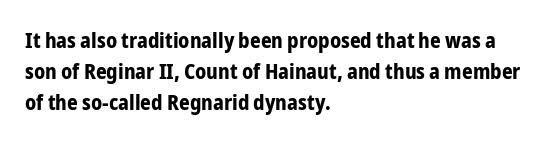
The image shows 21 px bold type, upright; set left-aligned, normal line spacing (1.48x), normal letter spacing, not underlined.
